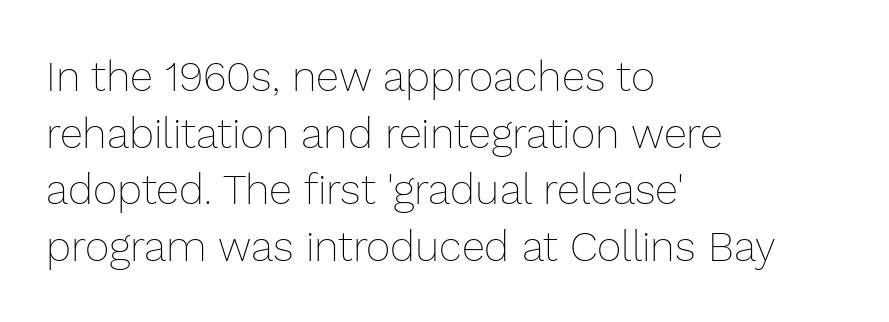
The image shows 42 px thin type, upright; set left-aligned, normal line spacing (1.35x), normal letter spacing, not underlined; low stroke contrast and a medium x-height.
